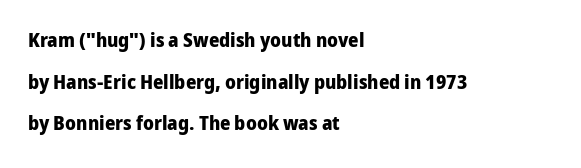
The image shows 20 px bold type, upright; set left-aligned, loose line spacing (2.08x), normal letter spacing, not underlined.
